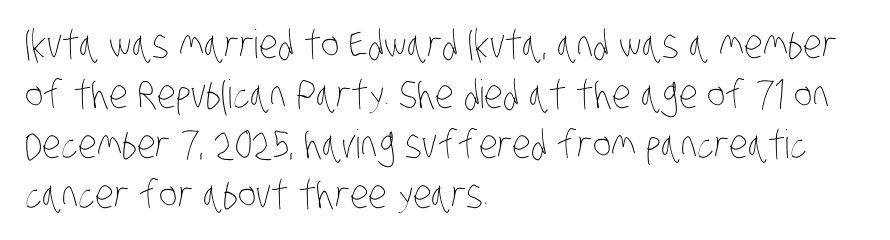
The image shows 39 px thin, condensed type; set left-aligned, normal line spacing (1.28x), normal letter spacing, not underlined; low stroke contrast and a large x-height.
